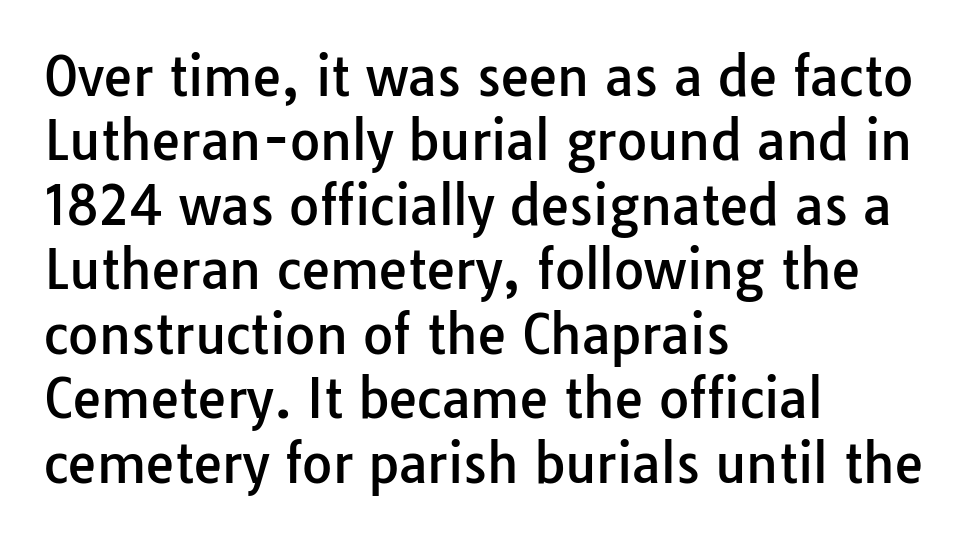
The image shows 52 px sans-serif type, upright; set left-aligned, line spacing 1.24x, normal letter spacing, not underlined; low stroke contrast and a medium x-height.
